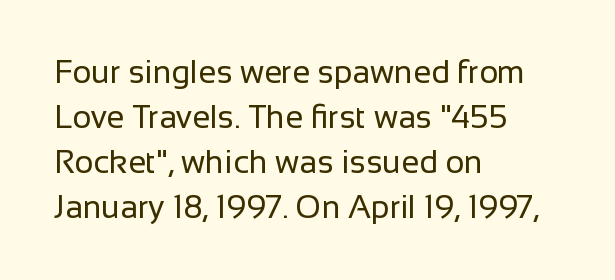
Letters have the restrained weight of plain body copy at most. The passage shown is typed in a proportional face where columns would drift. Line spacing here is normal. Short note: letters normally spaced. Underlining? Definitely not there.
